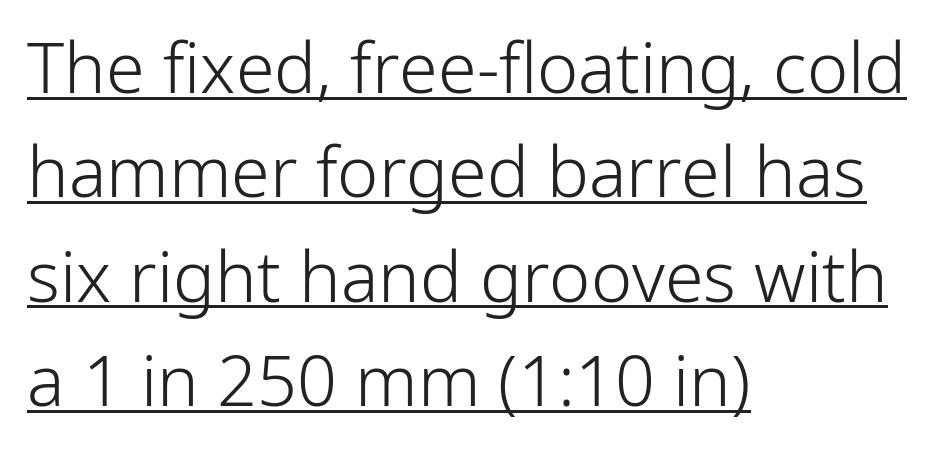
{"serif": "no", "italic": "no", "bold": "no", "weight": "light", "width": "normal", "stroke_contrast": "low", "x_height": "medium", "monospaced": "no", "underline": "yes", "align": "left", "line_spacing": "normal", "line_spacing_ratio": 1.49, "letter_spacing": "normal", "letter_spacing_em": 0.0, "glyph_px": 70}
